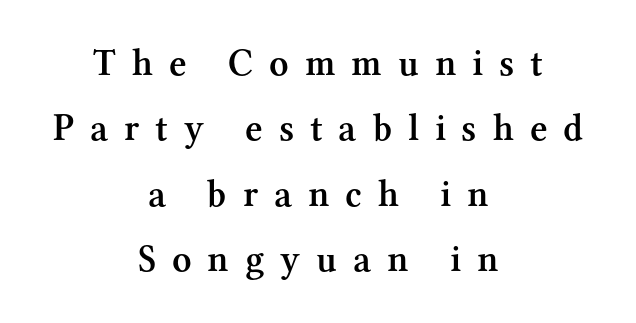
Q: Is the text bold? A: Semi-bold.
Q: Is the text italic (slanted)? A: No, it is upright.
Q: Is the typeface a serif or a sans-serif typeface? A: Serif.
Q: Is the text underlined? A: No.
Q: How is the paragraph aligned? A: Centered.
Q: Is the spacing between letters normal or unusually wide? A: Unusually wide.
Q: Width (condensed, normal, or wide)? A: Normal.
Q: Stroke contrast? A: Medium.
Q: x-height? A: Medium.
Q: Monospaced? A: No.
